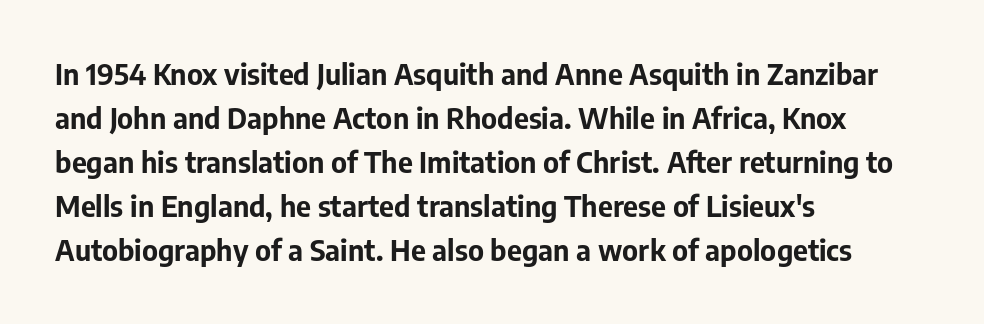
Q: Is the text bold? A: Yes.
Q: Is the text italic (slanted)? A: No, it is upright.
Q: Is the typeface a serif or a sans-serif typeface? A: Sans-serif.
Q: Is the text underlined? A: No.
Q: How is the paragraph aligned? A: Left-aligned.
Q: Is the spacing between letters normal or unusually wide? A: Normal.
Q: Is the spacing between lines tight, normal or loose? A: Normal.
Q: Width (condensed, normal, or wide)? A: Normal.
Q: Stroke contrast? A: Low.
Q: x-height? A: Medium.
Q: Monospaced? A: No.
